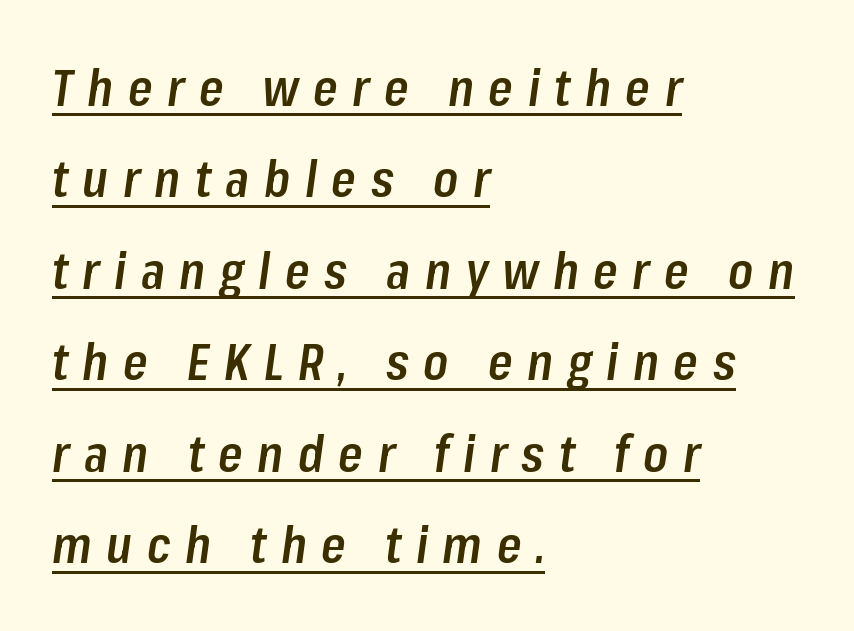
Moderately thickened strokes mark this as semibold type. Underline: present. This is oblique type, the kind used for emphasis or titles. The rendering uses natural spacing where letterforms have individual widths. Compared with a centered layout, this one pins lines to the left instead.
